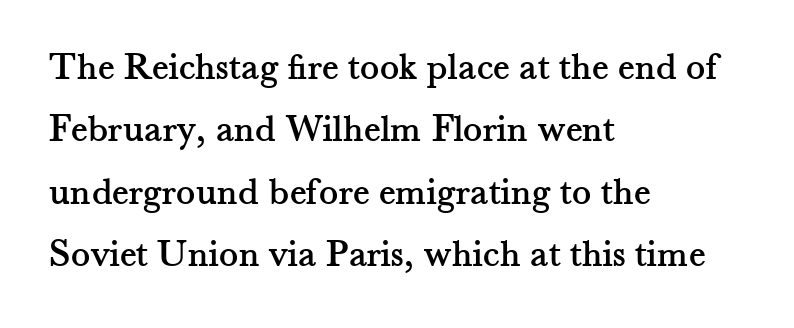
{"serif": "yes", "italic": "no", "width": "normal", "stroke_contrast": "medium", "x_height": "small", "monospaced": "no", "underline": "no", "align": "left", "line_spacing": "normal", "line_spacing_ratio": 1.56, "letter_spacing": "normal", "letter_spacing_em": 0.0, "glyph_px": 40}
